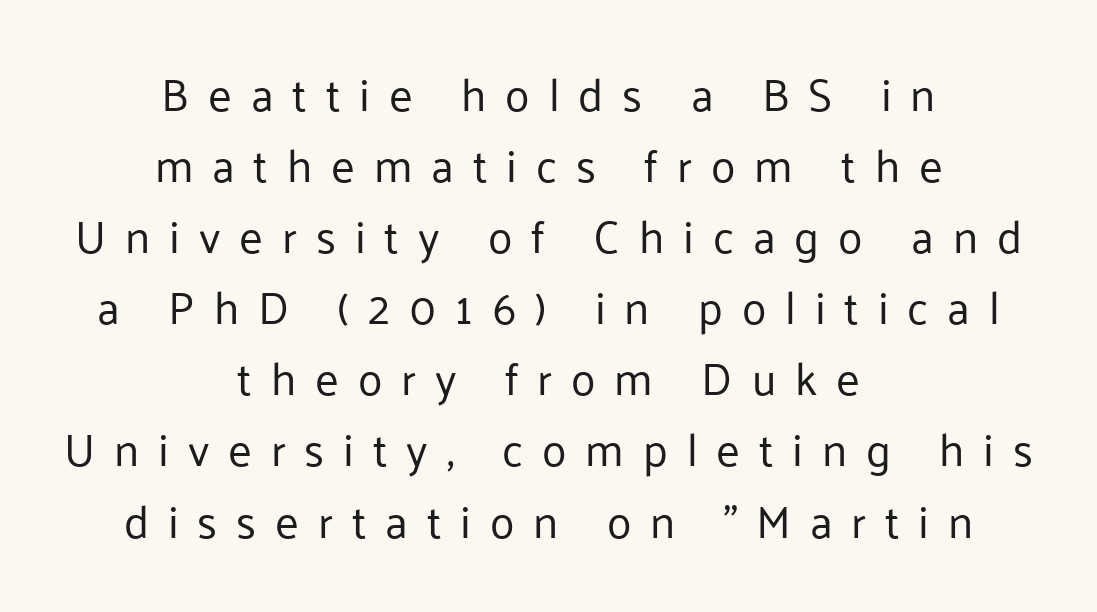
Stems here are at most as thick as an everyday book face. Clear beneath every line of the passage. Note: no serifs on the glyphs. Designer's note — italics off, roman on. Display-style spreading of the glyphs; the letterfit is very open. Compared with a flush-left layout, this one balances lines on the center instead.
